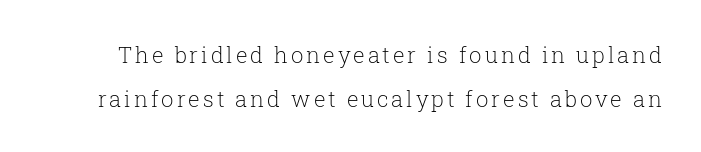
{"italic": "no", "bold": "no", "underline": "no", "line_spacing": "loose", "line_spacing_ratio": 1.99, "glyph_px": 22}
